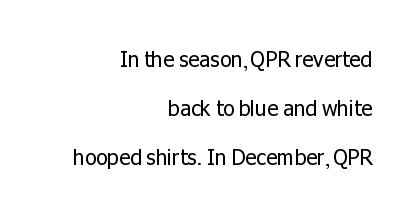
The image shows 21 px text type, upright; set right-aligned, loose line spacing (2.34x), normal letter spacing, not underlined.
